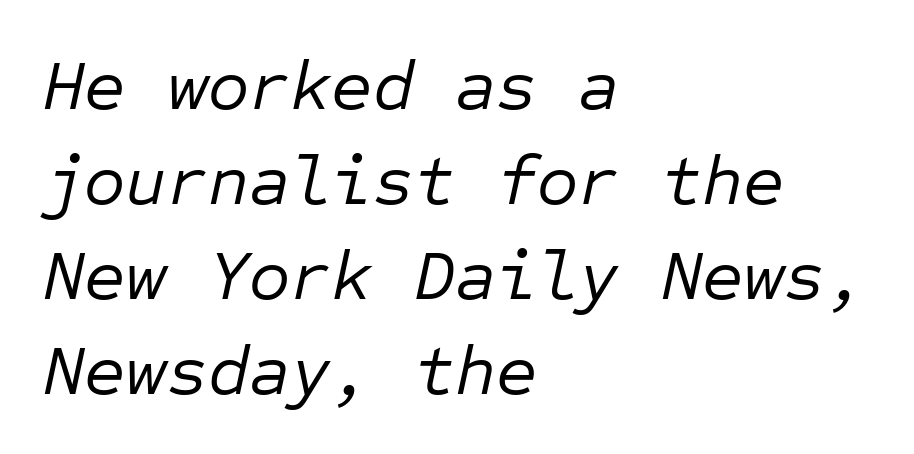
Each letter, wide or thin by design, is forced into the same width here. The font sits on the lighter half of the weight spectrum, regular included. Teacher's note: observe the even left margin — that is flush-left alignment. Glance below the letters and you will spot only blank space.
